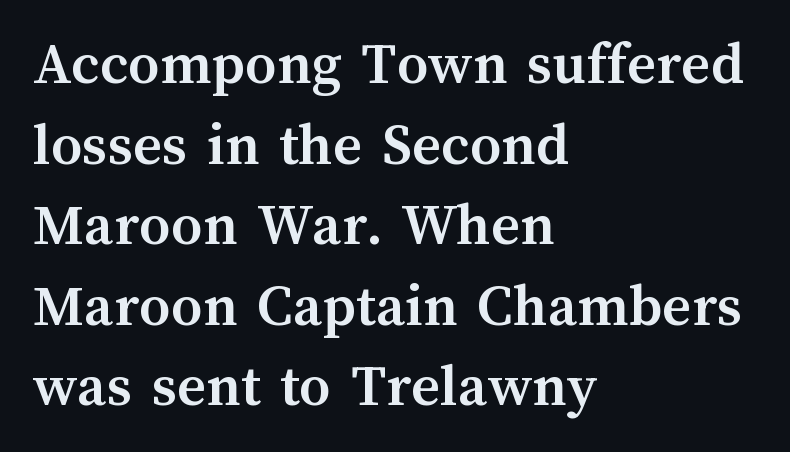
The image shows 62 px semibold type, upright; set left-aligned, normal line spacing (1.3x), normal letter spacing, not underlined; medium stroke contrast and a medium x-height.
